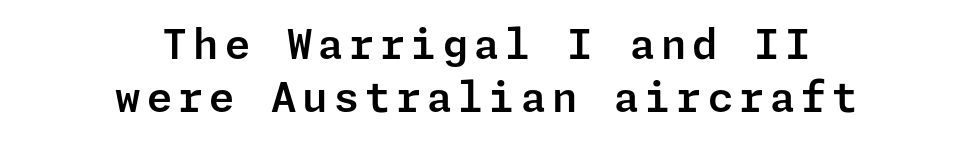
The image shows 41 px sans-serif type, upright; set centered, normal line spacing (1.3x), not underlined; low stroke contrast and a medium x-height.
